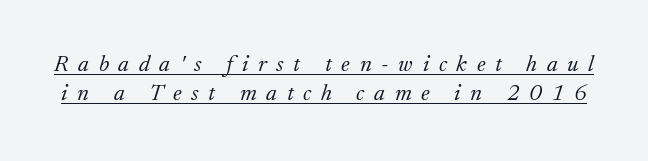
The image shows 23 px text type, italic (leaning right); set normal line spacing (1.25x), unusually wide letter spacing (+0.42 em), underlined.
